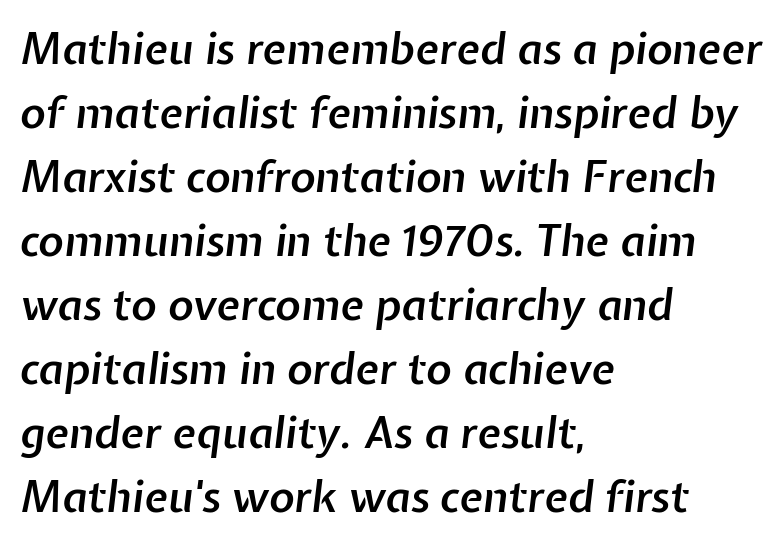
Q: Is the text bold? A: Semi-bold.
Q: Is the text italic (slanted)? A: Yes, it leans right by about 7 degrees.
Q: Is the text underlined? A: No.
Q: How is the paragraph aligned? A: Left-aligned.
Q: Is the spacing between letters normal or unusually wide? A: Normal.
Q: Is the spacing between lines tight, normal or loose? A: Normal.
Q: Width (condensed, normal, or wide)? A: Normal.
Q: Stroke contrast? A: Low.
Q: x-height? A: Medium.
Q: Monospaced? A: No.
